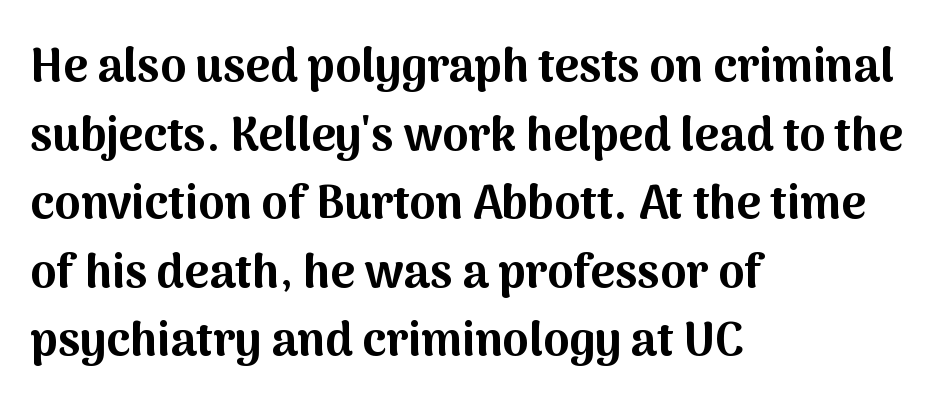
Q: Is the text bold? A: Yes.
Q: Is the text italic (slanted)? A: No, it is upright.
Q: Is the typeface a serif or a sans-serif typeface? A: Sans-serif.
Q: Is the text underlined? A: No.
Q: How is the paragraph aligned? A: Left-aligned.
Q: Is the spacing between letters normal or unusually wide? A: Normal.
Q: Is the spacing between lines tight, normal or loose? A: Normal.
Q: Width (condensed, normal, or wide)? A: Normal.
Q: Stroke contrast? A: Medium.
Q: x-height? A: Medium.
Q: Monospaced? A: No.
